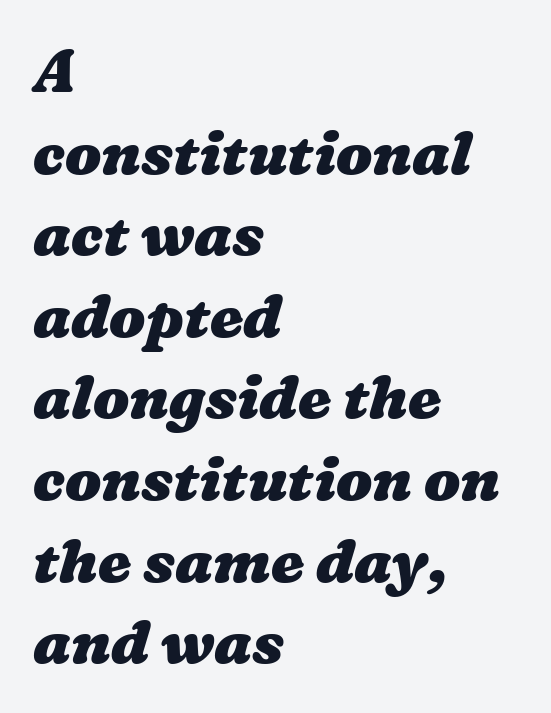
Q: Is the text bold? A: Yes.
Q: Is the text underlined? A: No.
Q: How is the paragraph aligned? A: Left-aligned.
Q: Is the spacing between letters normal or unusually wide? A: Normal.
Q: Is the spacing between lines tight, normal or loose? A: Normal.
Q: Width (condensed, normal, or wide)? A: Wide.
Q: Stroke contrast? A: Medium.
Q: x-height? A: Medium.
Q: Monospaced? A: No.
